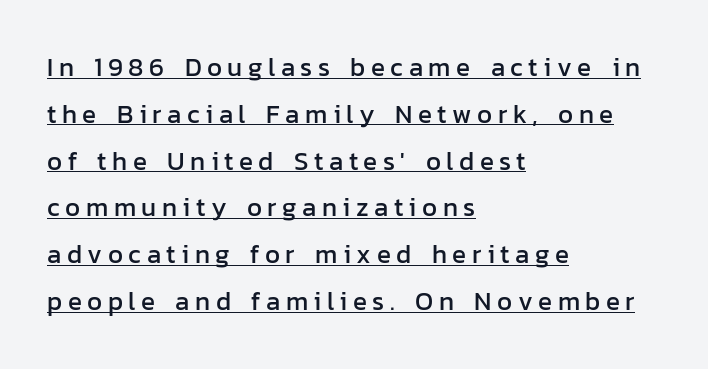
{"italic": "no", "underline": "yes", "align": "left", "line_spacing_ratio": 1.8, "letter_spacing": "wide", "letter_spacing_em": 0.21, "glyph_px": 26}
